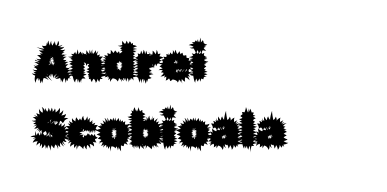
The image shows 49 px sans-serif type, upright; set left-aligned, normal line spacing (1.36x), normal letter spacing, not underlined; low stroke contrast and a medium x-height.
